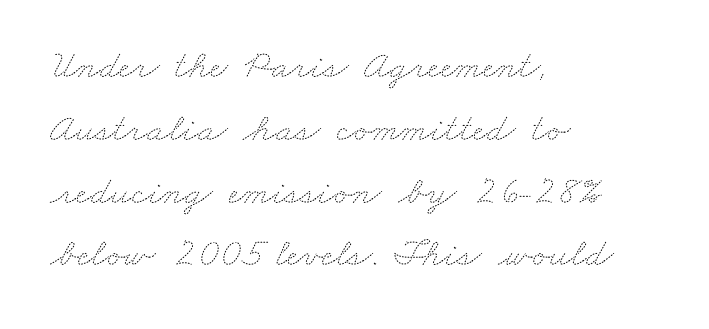
{"bold": "no", "weight": "thin", "width": "wide", "stroke_contrast": "medium", "x_height": "small", "monospaced": "no", "underline": "no", "align": "left", "line_spacing": "normal", "line_spacing_ratio": 1.57, "letter_spacing": "normal", "letter_spacing_em": 0.0, "glyph_px": 40}
